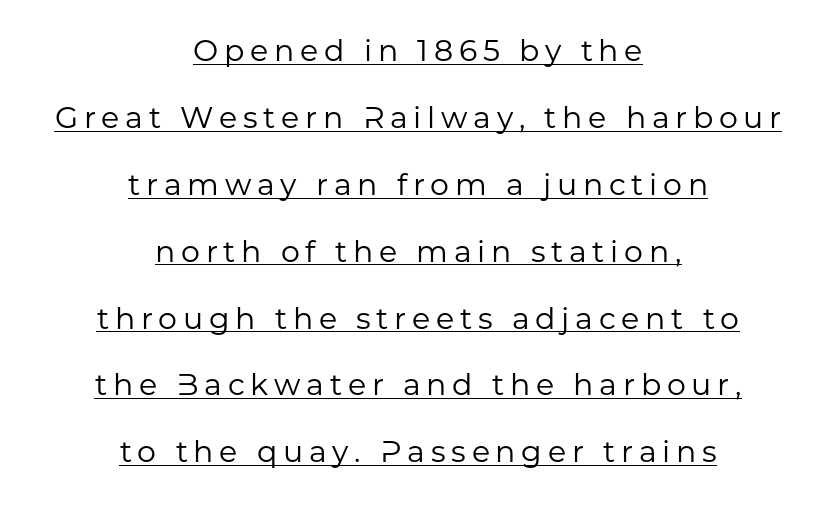
{"serif": "no", "italic": "no", "bold": "no", "weight": "regular", "width": "normal", "stroke_contrast": "low", "x_height": "medium", "monospaced": "no", "underline": "yes", "align": "center", "line_spacing": "loose", "line_spacing_ratio": 2.23, "glyph_px": 30}
